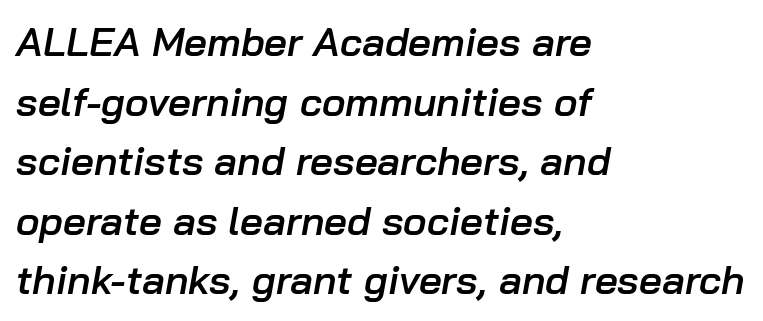
{"italic": "yes", "lean": "right", "slant_degrees": 10, "bold": "semi", "weight": "semibold", "width": "normal", "stroke_contrast": "low", "x_height": "medium", "monospaced": "no", "underline": "no", "align": "left", "line_spacing": "normal", "line_spacing_ratio": 1.49, "letter_spacing": "normal", "letter_spacing_em": 0.0, "glyph_px": 40}
